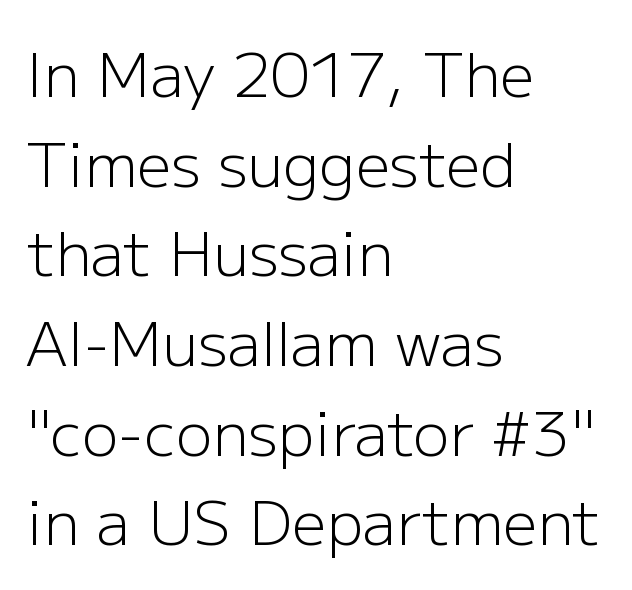
The image shows 61 px light sans-serif type, upright; set left-aligned, normal line spacing (1.47x), normal letter spacing, not underlined; low stroke contrast and a medium x-height.
